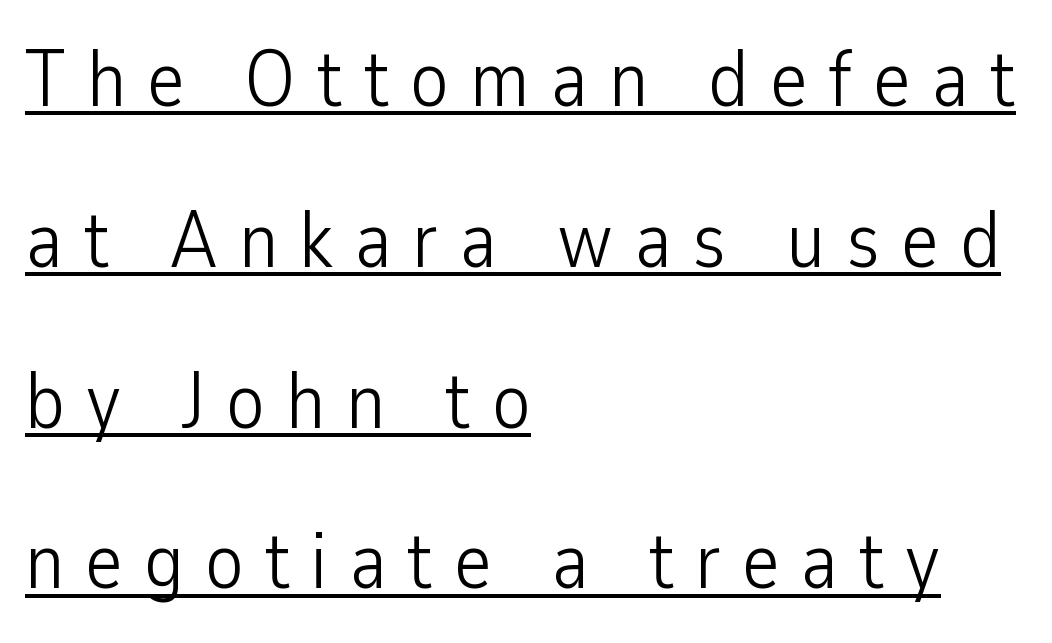
{"serif": "no", "italic": "no", "bold": "no", "weight": "light", "width": "condensed", "stroke_contrast": "low", "x_height": "medium", "monospaced": "no", "underline": "yes", "align": "left", "line_spacing": "loose", "line_spacing_ratio": 2.01, "letter_spacing": "wide", "letter_spacing_em": 0.26, "glyph_px": 80}
